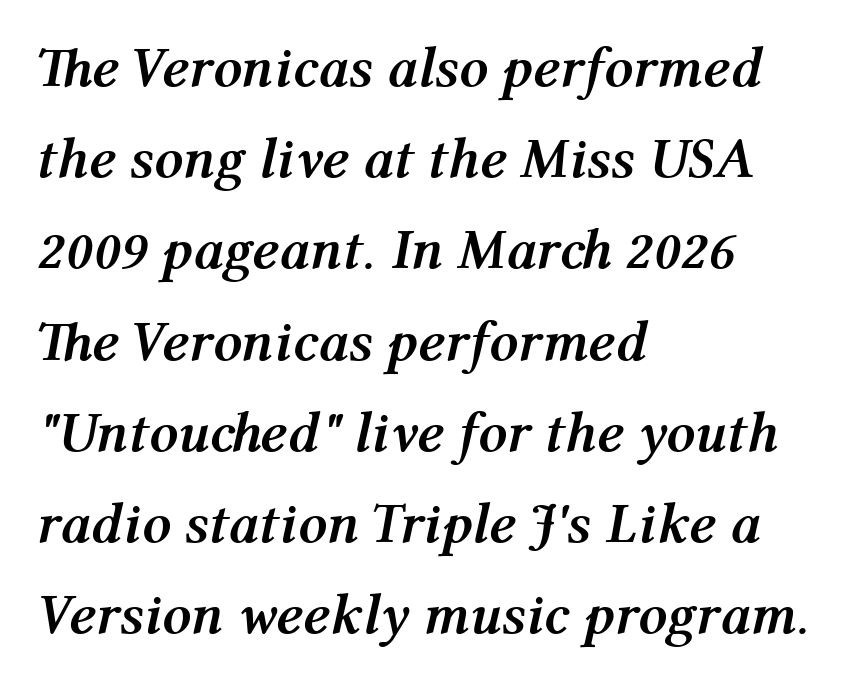
{"italic": "yes", "lean": "right", "slant_degrees": 12, "bold": "yes", "weight": "semibold", "width": "normal", "stroke_contrast": "medium", "x_height": "medium", "monospaced": "no", "underline": "no", "align": "left", "line_spacing": "normal", "line_spacing_ratio": 1.6, "letter_spacing": "normal", "letter_spacing_em": 0.0, "glyph_px": 57}
